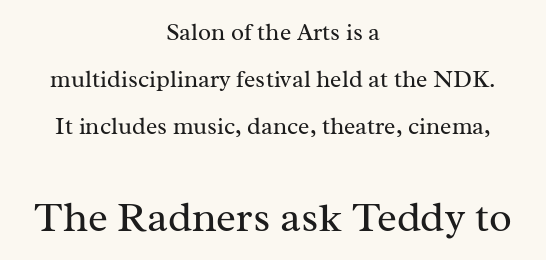
{"serif": "yes", "italic": "no", "bold": "no", "weight": "regular", "width": "normal", "stroke_contrast": "medium", "x_height": "medium", "monospaced": "no", "underline": "no", "align": "center", "line_spacing": "loose", "line_spacing_ratio": 1.95, "letter_spacing": "normal", "letter_spacing_em": 0.0, "larger_block": "second", "size_ratio": 1.75, "glyph_px": 42}
